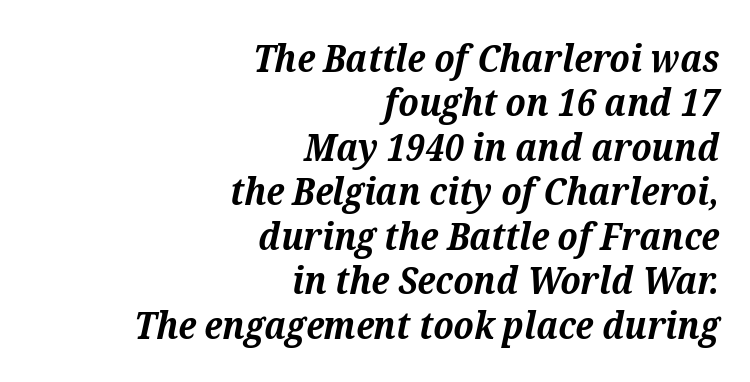
The baseline area is clear. Character widths vary here, with narrow letters taking less room than wide ones. The axis of the letterforms is tilted away from vertical. Does extra space separate the letters? No, they use regular spacing.
